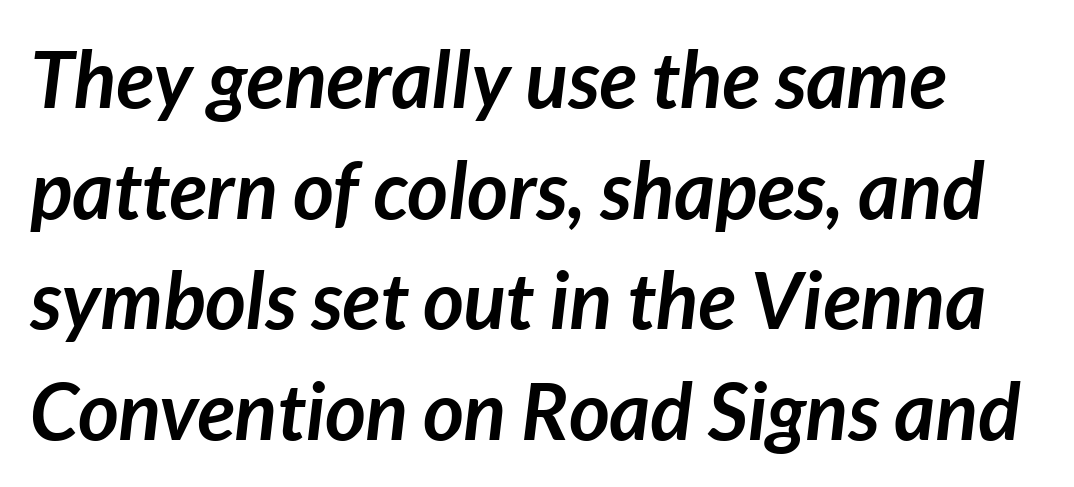
Here the glyphs are tracked normally, forming tight word shapes. Each new line begins a customary step beneath the previous one. Here the designer chose a conventional face with non-uniform glyph widths. The strip under each line holds only bare page.
